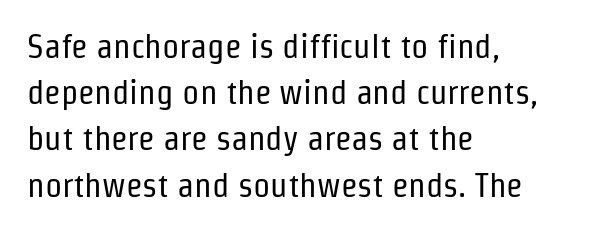
Q: Is the text bold? A: No.
Q: Is the text italic (slanted)? A: No, it is upright.
Q: Is the typeface a serif or a sans-serif typeface? A: Sans-serif.
Q: Is the text underlined? A: No.
Q: How is the paragraph aligned? A: Left-aligned.
Q: Is the spacing between letters normal or unusually wide? A: Normal.
Q: Is the spacing between lines tight, normal or loose? A: Normal.
Q: Width (condensed, normal, or wide)? A: Condensed.
Q: Stroke contrast? A: Low.
Q: x-height? A: Medium.
Q: Monospaced? A: No.
